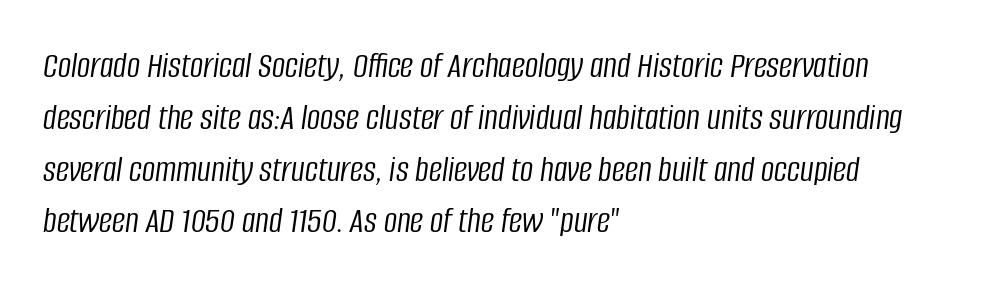
The image shows 37 px light, condensed type, italic (leaning right); set left-aligned, normal line spacing (1.4x), normal letter spacing, not underlined; low stroke contrast and a large x-height.
